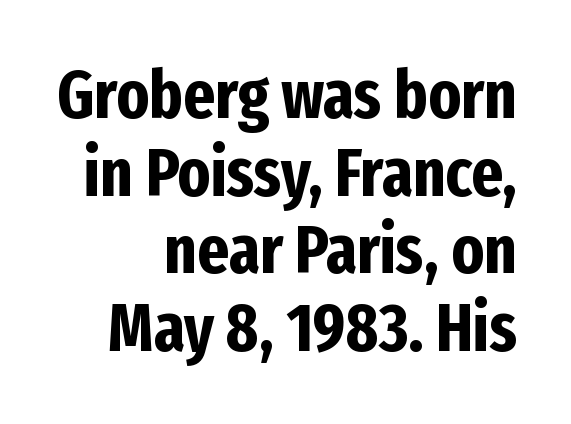
{"serif": "no", "italic": "no", "bold": "yes", "weight": "bold", "width": "condensed", "stroke_contrast": "low", "x_height": "medium", "monospaced": "no", "underline": "no", "align": "right", "line_spacing": "tight", "line_spacing_ratio": 1.14, "letter_spacing": "normal", "letter_spacing_em": 0.0, "glyph_px": 68}
